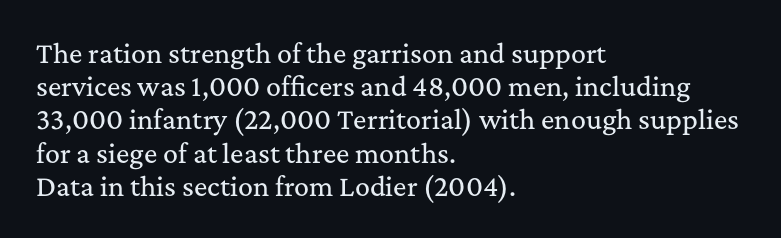
Students, observe: this is what conventionally led text looks like. Look at the tracking — it's just the regular setting, nothing added. The paragraph has a hard left edge and a soft right edge. Check under the words: just untouched page. The lettering holds an erect, upright posture throughout.
